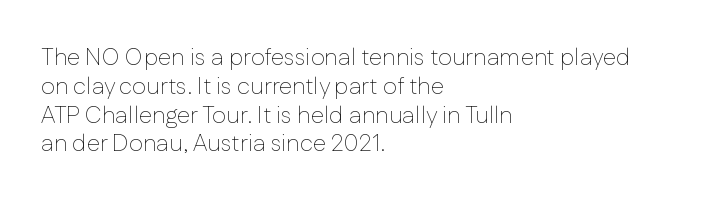
Horizontal alignment here is leftward, the default for most running prose. Is the stroke heavy? The answer is a plain regular-or-lighter. Posture: upright roman. The baseline area is clear. Between one letter and the next there's only the usual sliver of space.
